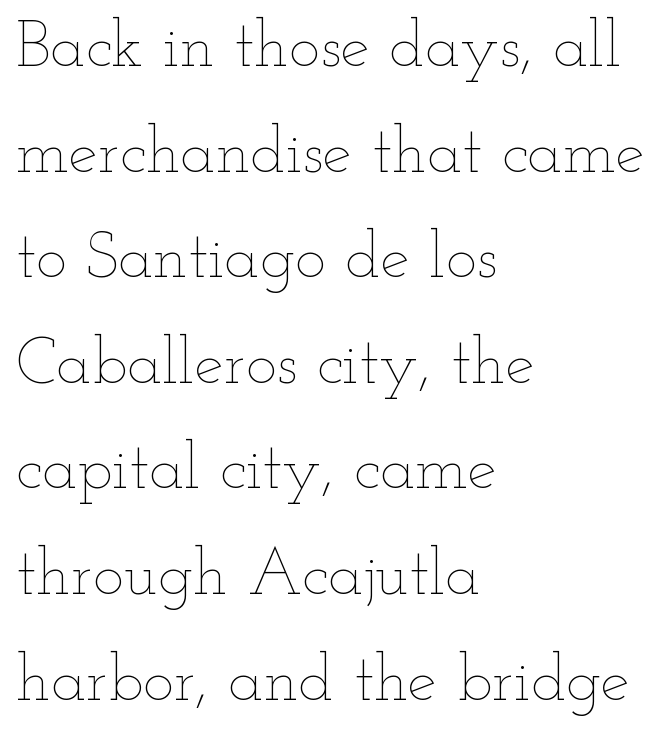
Q: Is the text bold? A: No.
Q: Is the text italic (slanted)? A: No, it is upright.
Q: Is the text underlined? A: No.
Q: How is the paragraph aligned? A: Left-aligned.
Q: Is the spacing between letters normal or unusually wide? A: Normal.
Q: Is the spacing between lines tight, normal or loose? A: Normal.
Q: Width (condensed, normal, or wide)? A: Wide.
Q: Stroke contrast? A: Low.
Q: x-height? A: Small.
Q: Monospaced? A: No.
